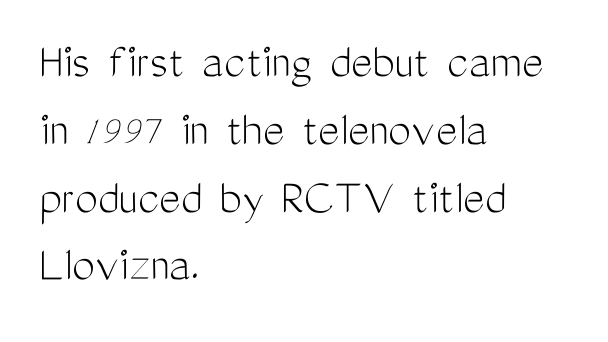
{"serif": "no", "italic": "no", "bold": "no", "weight": "light", "width": "condensed", "stroke_contrast": "medium", "x_height": "medium", "monospaced": "no", "underline": "no", "align": "left", "line_spacing": "normal", "line_spacing_ratio": 1.33, "letter_spacing": "normal", "letter_spacing_em": 0.0, "glyph_px": 51}
